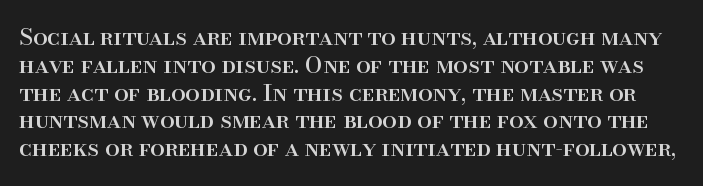
Q: Is the text italic (slanted)? A: No, it is upright.
Q: Is the text underlined? A: No.
Q: Is the spacing between letters normal or unusually wide? A: Normal.
